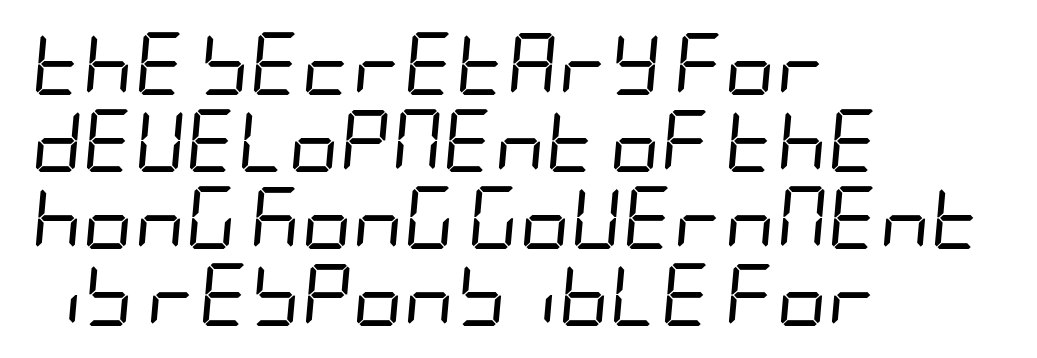
Has an underline been added? It has not. The compositor pushed each line to the left boundary. The passage shown has conventional tracking throughout. The face looks like a standard text weight, possibly lighter.
